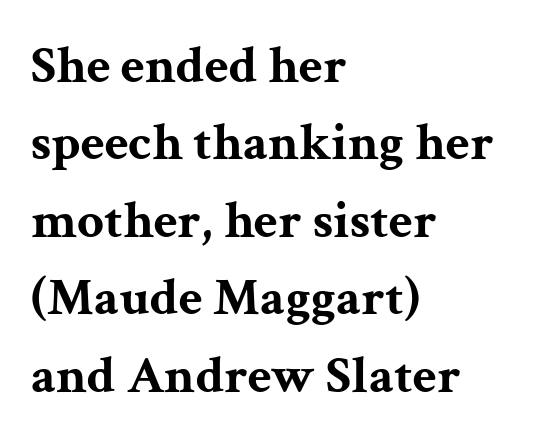
{"serif": "yes", "italic": "no", "bold": "yes", "weight": "bold", "width": "wide", "stroke_contrast": "medium", "x_height": "medium", "monospaced": "no", "underline": "no", "align": "left", "line_spacing": "normal", "line_spacing_ratio": 1.46, "letter_spacing": "normal", "letter_spacing_em": 0.0, "glyph_px": 53}
